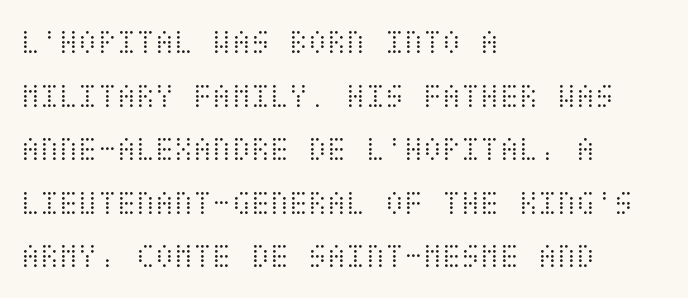
{"italic": "no", "bold": "no", "weight": "light", "width": "condensed", "stroke_contrast": "medium", "x_height": "large", "underline": "no", "align": "left", "line_spacing": "normal", "line_spacing_ratio": 1.53, "letter_spacing": "normal", "letter_spacing_em": 0.0, "glyph_px": 35}
